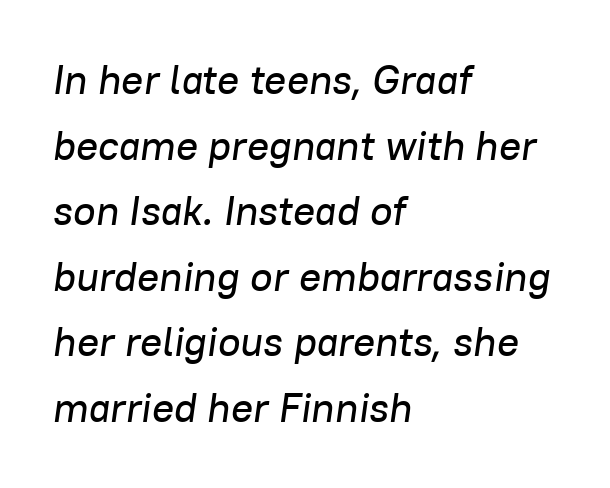
The image shows 41 px text type, italic (leaning right); set left-aligned, normal line spacing (1.6x), normal letter spacing, not underlined; low stroke contrast and a medium x-height.
